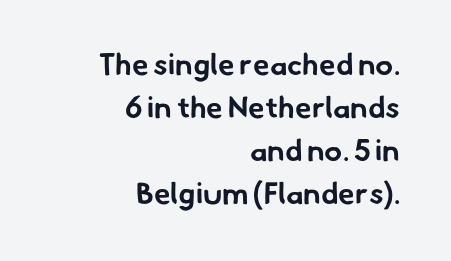
Q: Is the text bold? A: Yes.
Q: Is the typeface a serif or a sans-serif typeface? A: Sans-serif.
Q: Is the text underlined? A: No.
Q: How is the paragraph aligned? A: Right-aligned.
Q: Is the spacing between letters normal or unusually wide? A: Normal.
Q: Is the spacing between lines tight, normal or loose? A: Normal.
Q: Width (condensed, normal, or wide)? A: Normal.
Q: Stroke contrast? A: Low.
Q: x-height? A: Small.
Q: Monospaced? A: No.
